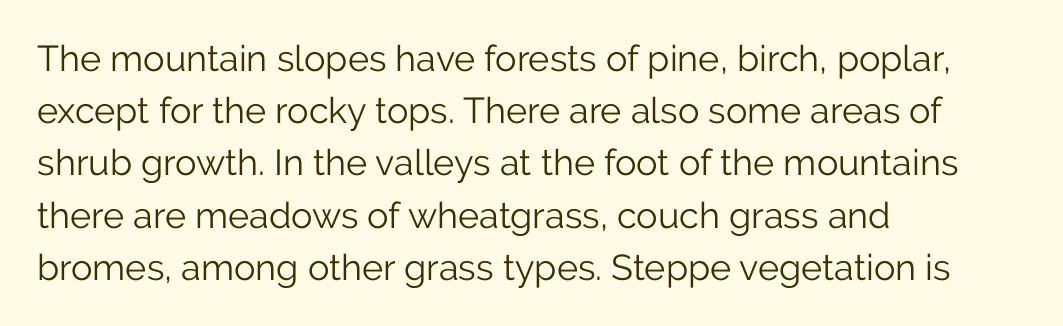
The image shows 36 px light sans-serif type, upright; set left-aligned, normal line spacing (1.45x), normal letter spacing, not underlined; low stroke contrast and a medium x-height.
